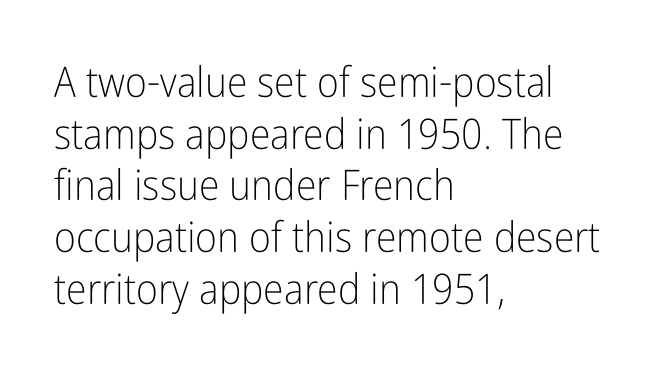
Q: Is the text bold? A: No.
Q: Is the text italic (slanted)? A: No, it is upright.
Q: Is the typeface a serif or a sans-serif typeface? A: Sans-serif.
Q: Is the text underlined? A: No.
Q: How is the paragraph aligned? A: Left-aligned.
Q: Is the spacing between letters normal or unusually wide? A: Normal.
Q: Width (condensed, normal, or wide)? A: Condensed.
Q: Stroke contrast? A: Low.
Q: x-height? A: Medium.
Q: Monospaced? A: No.
